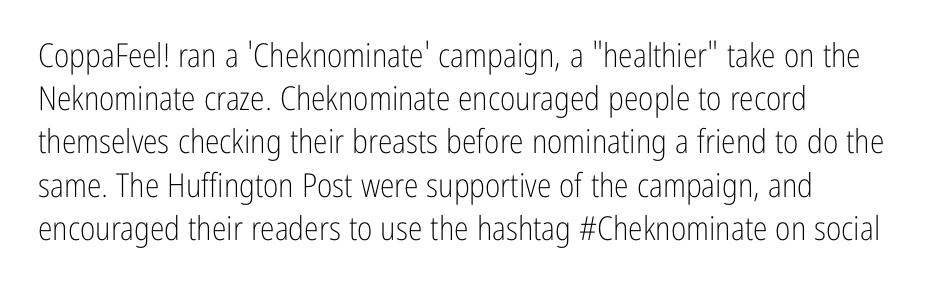
{"serif": "no", "italic": "no", "bold": "no", "weight": "light", "width": "condensed", "stroke_contrast": "low", "x_height": "medium", "monospaced": "no", "underline": "no", "align": "left", "line_spacing": "normal", "line_spacing_ratio": 1.31, "letter_spacing": "normal", "letter_spacing_em": 0.0, "glyph_px": 33}
